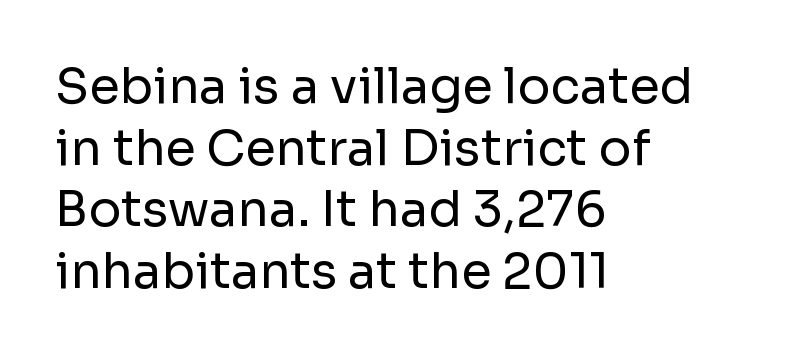
{"serif": "no", "italic": "no", "bold": "no", "weight": "regular", "width": "normal", "stroke_contrast": "low", "x_height": "medium", "monospaced": "no", "underline": "no", "align": "left", "line_spacing": "normal", "line_spacing_ratio": 1.26, "letter_spacing": "normal", "letter_spacing_em": 0.0, "glyph_px": 49}
